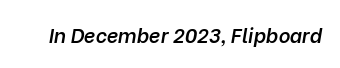
{"italic": "yes", "lean": "right", "slant_degrees": 10, "bold": "semi", "underline": "no", "letter_spacing": "normal", "letter_spacing_em": 0.0, "glyph_px": 20}
